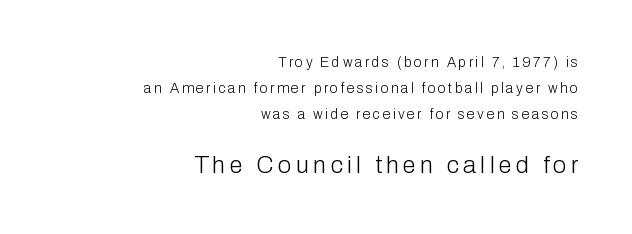
{"italic": "no", "bold": "no", "underline": "no", "align": "right", "line_spacing_ratio": 1.86, "larger_block": "second", "size_ratio": 1.71, "glyph_px": 24}
